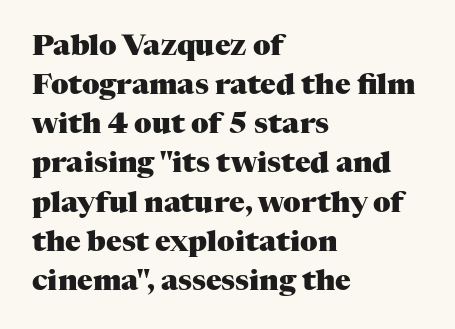
Q: Is the text bold? A: Yes.
Q: Is the text italic (slanted)? A: No, it is upright.
Q: Is the typeface a serif or a sans-serif typeface? A: Serif.
Q: Is the text underlined? A: No.
Q: How is the paragraph aligned? A: Left-aligned.
Q: Is the spacing between letters normal or unusually wide? A: Normal.
Q: Is the spacing between lines tight, normal or loose? A: Normal.
Q: Width (condensed, normal, or wide)? A: Normal.
Q: Stroke contrast? A: Medium.
Q: x-height? A: Medium.
Q: Monospaced? A: No.
